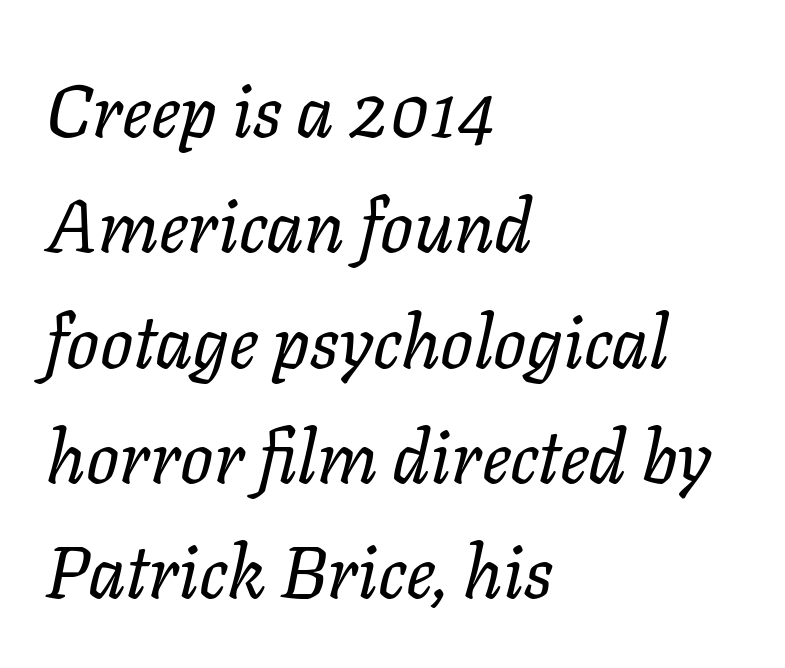
Q: Is the text bold? A: No.
Q: Is the text italic (slanted)? A: Yes, it leans right by about 11 degrees.
Q: Is the text underlined? A: No.
Q: How is the paragraph aligned? A: Left-aligned.
Q: Is the spacing between letters normal or unusually wide? A: Normal.
Q: Is the spacing between lines tight, normal or loose? A: Normal.
Q: Width (condensed, normal, or wide)? A: Normal.
Q: Stroke contrast? A: Low.
Q: x-height? A: Medium.
Q: Monospaced? A: No.
